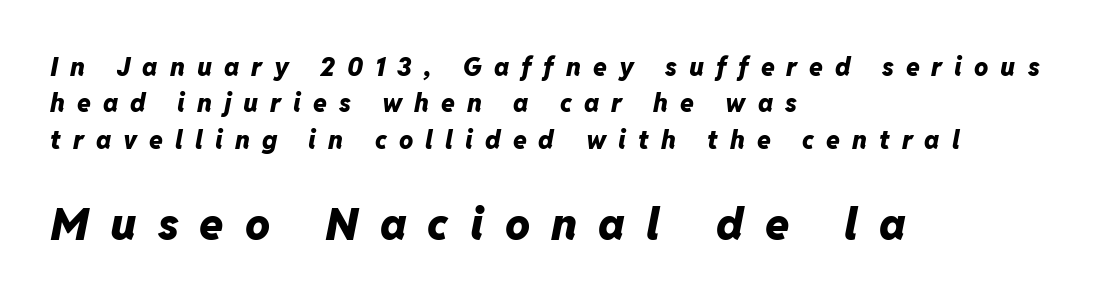
{"italic": "yes", "lean": "right", "slant_degrees": 11, "bold": "yes", "weight": "heavy", "width": "normal", "stroke_contrast": "low", "x_height": "medium", "monospaced": "no", "underline": "no", "align": "left", "line_spacing": "normal", "line_spacing_ratio": 1.46, "letter_spacing": "wide", "letter_spacing_em": 0.48, "larger_block": "second", "size_ratio": 1.76, "glyph_px": 44}
